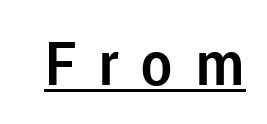
The face used here appears with an underline applied. This sample uses an upright cut, with every glyph sitting square on the baseline. Looks like regular typesetting: each glyph gets only the width it needs. Look at the bottom of the vertical strokes: they stop flat, with no serifs.
